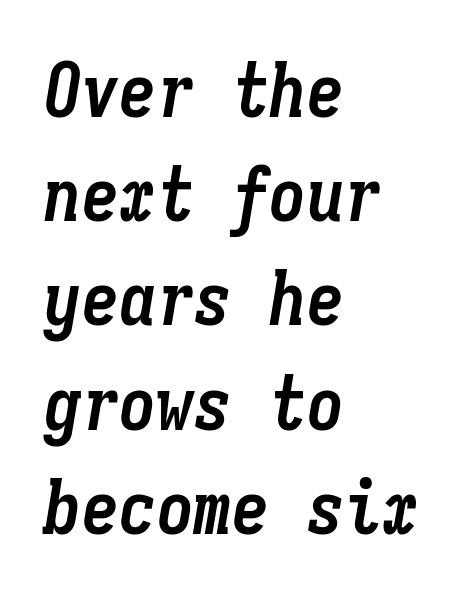
Q: Is the text bold? A: Yes.
Q: Is the text italic (slanted)? A: Yes, it leans right by about 9 degrees.
Q: Is the text underlined? A: No.
Q: How is the paragraph aligned? A: Left-aligned.
Q: Is the spacing between letters normal or unusually wide? A: Normal.
Q: Is the spacing between lines tight, normal or loose? A: Normal.
Q: Width (condensed, normal, or wide)? A: Condensed.
Q: Stroke contrast? A: Low.
Q: x-height? A: Medium.
Q: Monospaced? A: Yes.
